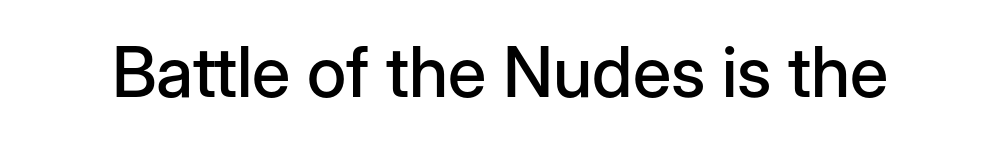
Q: Is the text italic (slanted)? A: No, it is upright.
Q: Is the typeface a serif or a sans-serif typeface? A: Sans-serif.
Q: Is the text underlined? A: No.
Q: Is the spacing between letters normal or unusually wide? A: Normal.
Q: Width (condensed, normal, or wide)? A: Normal.
Q: Stroke contrast? A: Low.
Q: x-height? A: Medium.
Q: Monospaced? A: No.
